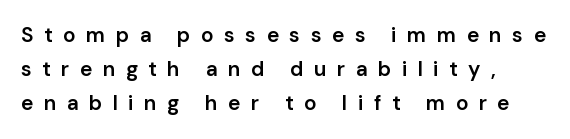
Q: Is the text bold? A: Semi-bold.
Q: Is the text italic (slanted)? A: No, it is upright.
Q: Is the text underlined? A: No.
Q: How is the paragraph aligned? A: Left-aligned.
Q: Is the spacing between letters normal or unusually wide? A: Unusually wide.
Q: Is the spacing between lines tight, normal or loose? A: Normal.
